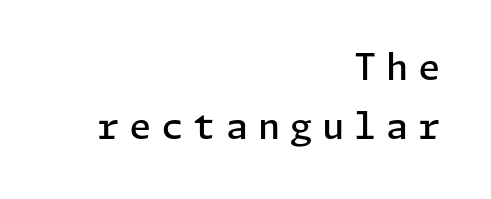
Q: Is the text bold? A: Semi-bold.
Q: Is the text italic (slanted)? A: No, it is upright.
Q: Is the typeface a serif or a sans-serif typeface? A: Sans-serif.
Q: Is the text underlined? A: No.
Q: How is the paragraph aligned? A: Right-aligned.
Q: Is the spacing between letters normal or unusually wide? A: Unusually wide.
Q: Is the spacing between lines tight, normal or loose? A: Normal.
Q: Width (condensed, normal, or wide)? A: Normal.
Q: Stroke contrast? A: Low.
Q: x-height? A: Medium.
